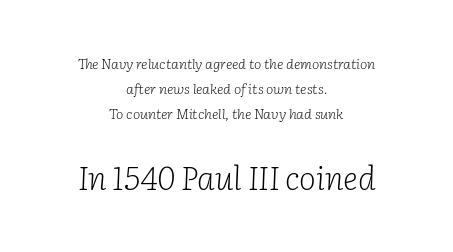
Q: Is the text bold? A: No.
Q: Is the text italic (slanted)? A: Yes, it leans right by about 2 degrees.
Q: Is the typeface a serif or a sans-serif typeface? A: Serif.
Q: Is the text underlined? A: No.
Q: How is the paragraph aligned? A: Centered.
Q: Is the spacing between letters normal or unusually wide? A: Normal.
Q: Which block of text is set in a larger size, the first (top) or the second (bottom)? A: The second (bottom) one.
Q: Width (condensed, normal, or wide)? A: Normal.
Q: Stroke contrast? A: Low.
Q: x-height? A: Medium.
Q: Monospaced? A: No.
